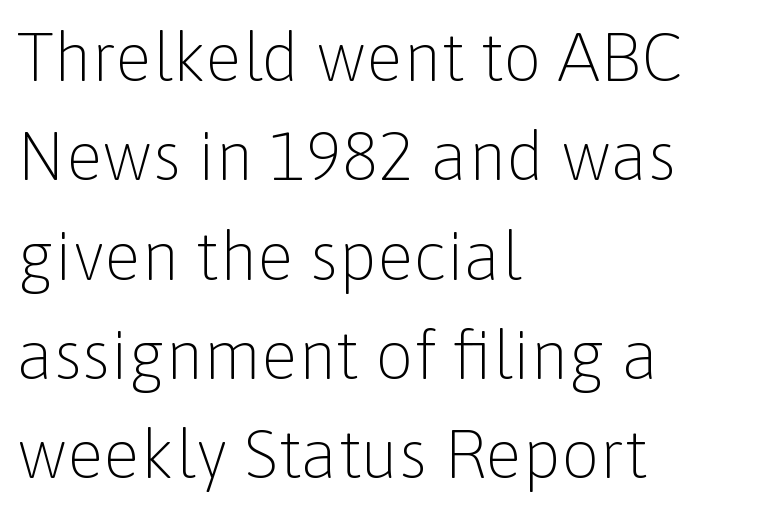
Q: Is the text bold? A: No.
Q: Is the text italic (slanted)? A: No, it is upright.
Q: Is the typeface a serif or a sans-serif typeface? A: Sans-serif.
Q: Is the text underlined? A: No.
Q: How is the paragraph aligned? A: Left-aligned.
Q: Is the spacing between letters normal or unusually wide? A: Normal.
Q: Is the spacing between lines tight, normal or loose? A: Normal.
Q: Width (condensed, normal, or wide)? A: Normal.
Q: Stroke contrast? A: Low.
Q: x-height? A: Medium.
Q: Monospaced? A: No.
